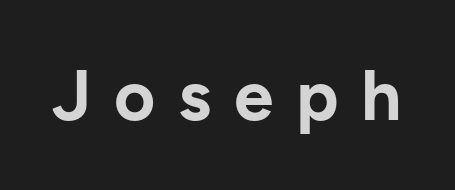
Q: Is the text bold? A: Yes.
Q: Is the text italic (slanted)? A: No, it is upright.
Q: Is the typeface a serif or a sans-serif typeface? A: Sans-serif.
Q: Is the text underlined? A: No.
Q: Is the spacing between letters normal or unusually wide? A: Unusually wide.
Q: Width (condensed, normal, or wide)? A: Normal.
Q: Stroke contrast? A: Low.
Q: x-height? A: Medium.
Q: Monospaced? A: No.
